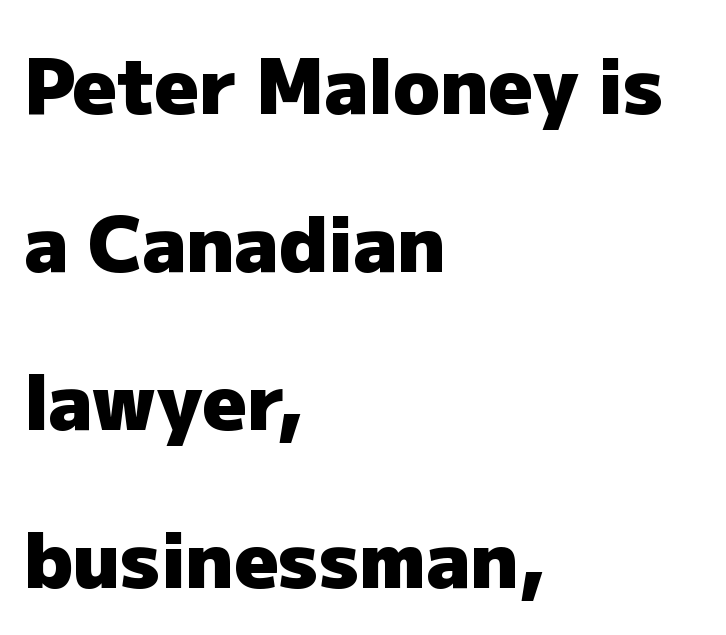
Character widths vary here, with narrow letters taking less room than wide ones. A classic flush-left, rag-right setting is used for this passage. In terms of letterspacing, this is plain default setting. Whoever set this chose breathing room over compactness in the vertical rhythm.
